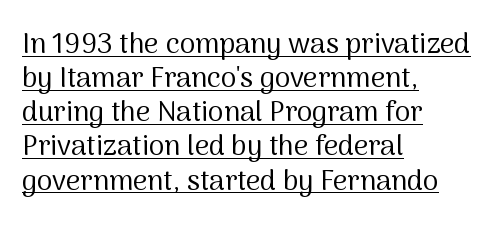
{"serif": "no", "italic": "no", "bold": "no", "weight": "regular", "width": "normal", "stroke_contrast": "medium", "x_height": "medium", "monospaced": "no", "underline": "yes", "align": "left", "line_spacing_ratio": 1.22, "letter_spacing": "normal", "letter_spacing_em": 0.0, "glyph_px": 28}
